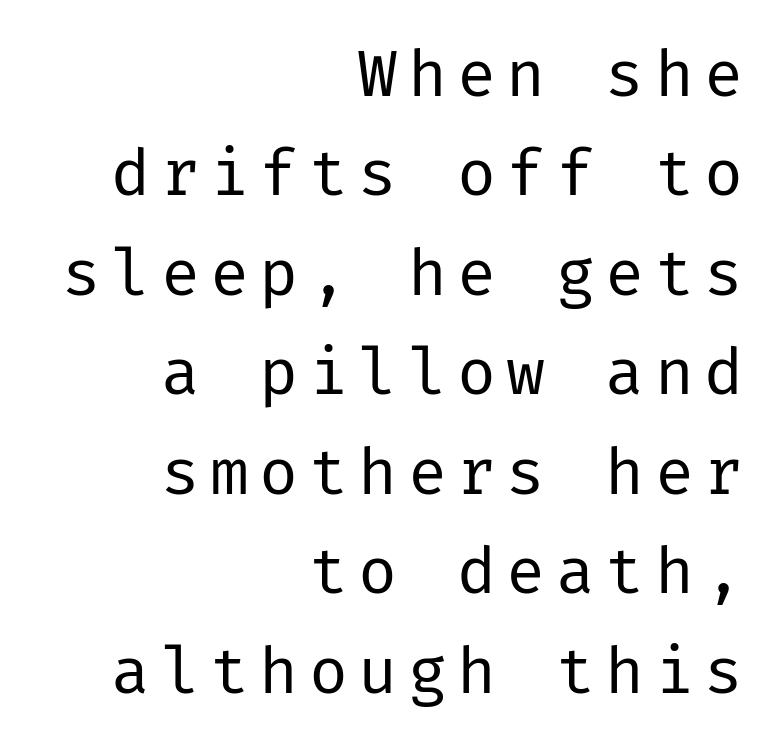
{"serif": "no", "italic": "no", "bold": "no", "weight": "regular", "width": "normal", "stroke_contrast": "low", "x_height": "medium", "underline": "no", "align": "right", "line_spacing": "normal", "line_spacing_ratio": 1.53, "glyph_px": 65}
